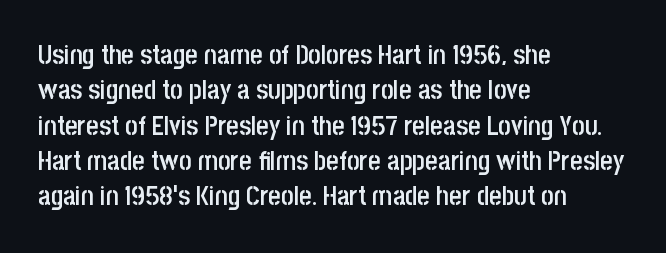
Nobody drew a line under any word here. In terms of leading, this rendering sits right in the middle. Typographic density is moderately raised because the face is semibold. Standard letterfit; no display-style spreading of the glyphs. The text block is weighted toward the left margin, trailing off unevenly rightward. The lettering stays uniformly vertical, giving the passage a roman look.
